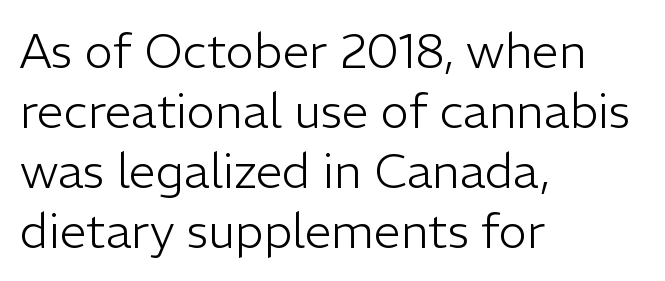
The image shows 48 px light sans-serif type, upright; set left-aligned, normal line spacing (1.25x), normal letter spacing, not underlined; low stroke contrast and a medium x-height.
